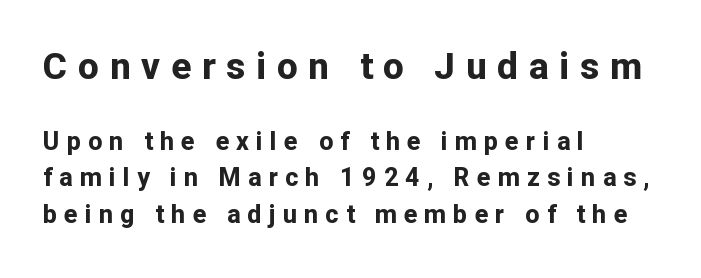
{"serif": "no", "italic": "no", "bold": "yes", "weight": "bold", "width": "normal", "stroke_contrast": "low", "x_height": "medium", "monospaced": "no", "underline": "no", "align": "left", "line_spacing": "normal", "line_spacing_ratio": 1.45, "letter_spacing": "wide", "letter_spacing_em": 0.29, "larger_block": "first", "size_ratio": 1.48, "glyph_px": 37}
